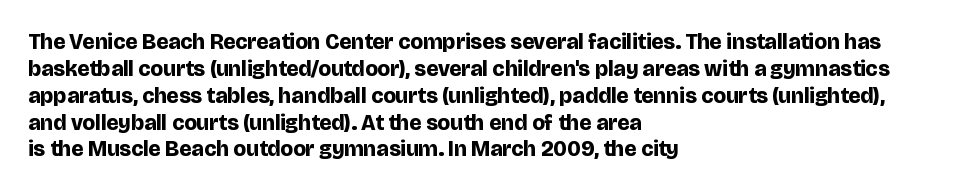
{"italic": "no", "bold": "yes", "underline": "no", "align": "left", "line_spacing_ratio": 1.22, "letter_spacing": "normal", "letter_spacing_em": 0.0, "glyph_px": 22}
